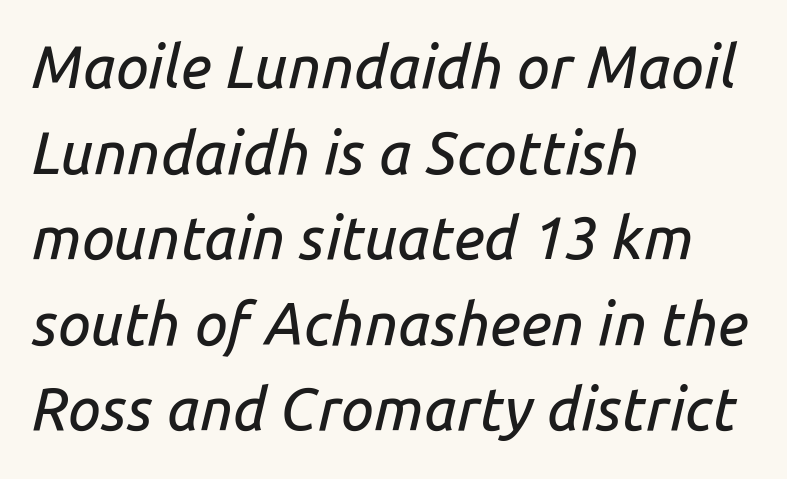
{"italic": "yes", "lean": "right", "slant_degrees": 14, "width": "normal", "stroke_contrast": "low", "x_height": "medium", "monospaced": "no", "underline": "no", "align": "left", "line_spacing": "normal", "line_spacing_ratio": 1.45, "letter_spacing": "normal", "letter_spacing_em": 0.0, "glyph_px": 59}
